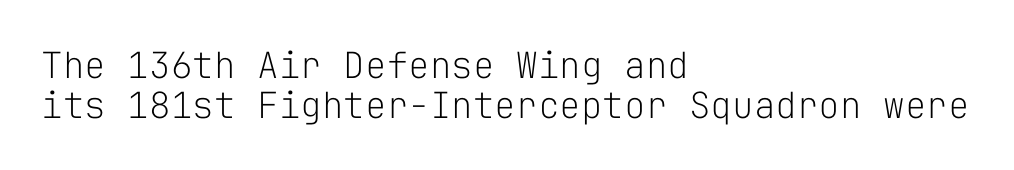
The image shows 36 px light sans-serif type, upright, monospaced; set left-aligned, tight line spacing (1.11x), normal letter spacing, not underlined; low stroke contrast and a medium x-height.
